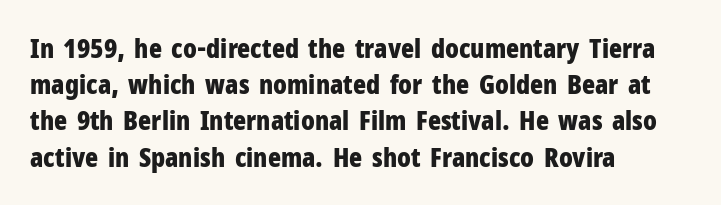
Does the weight exceed regular? Yes, all the way to bold. Inter-character spacing is left at the font's built-in metrics. If you drew a ruler down the left edge, every line would touch it. Only glyphs here, with clear space below each row. This sample keeps an unexceptional amount of space between lines.
